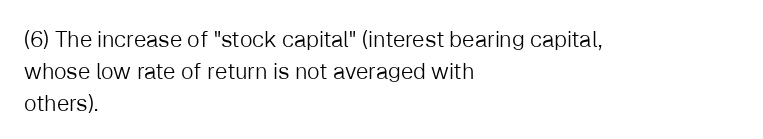
This sample uses an upright cut, with every glyph sitting square on the baseline. Check the space under the baseline: it is left empty. These lines are set flush left with a ragged right edge. Weight: not bold — regular or lighter.
